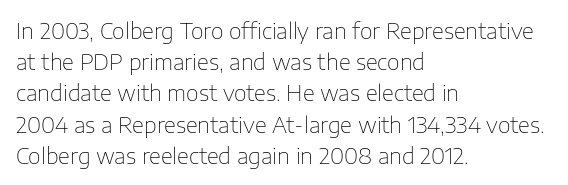
Q: Is the text bold? A: No.
Q: Is the text italic (slanted)? A: No, it is upright.
Q: Is the text underlined? A: No.
Q: How is the paragraph aligned? A: Left-aligned.
Q: Is the spacing between letters normal or unusually wide? A: Normal.
Q: Is the spacing between lines tight, normal or loose? A: Normal.
